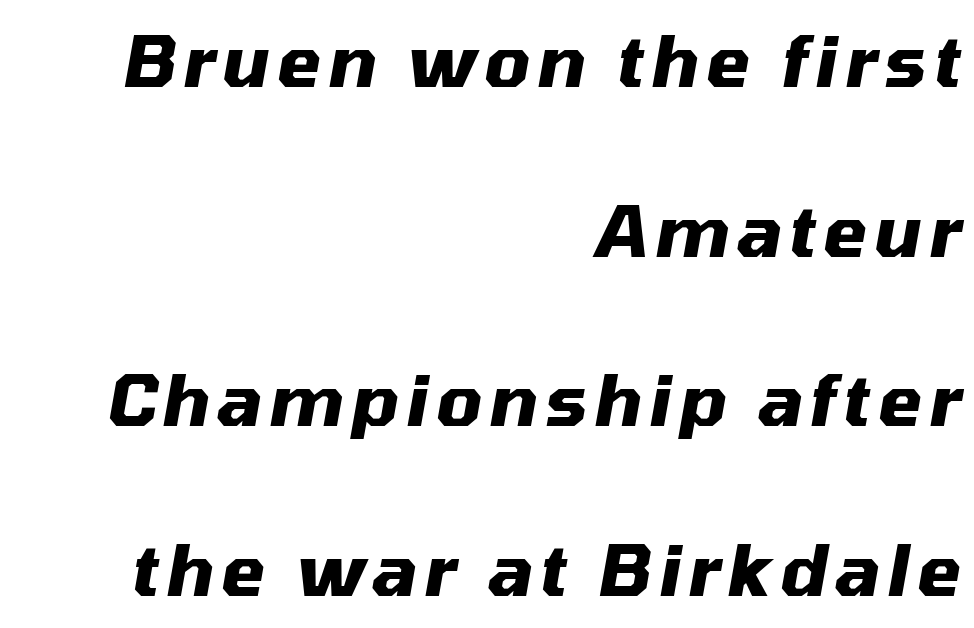
The image shows 71 px heavy type, italic (leaning right); set right-aligned, loose line spacing (2.39x), not underlined; medium stroke contrast and a medium x-height.
